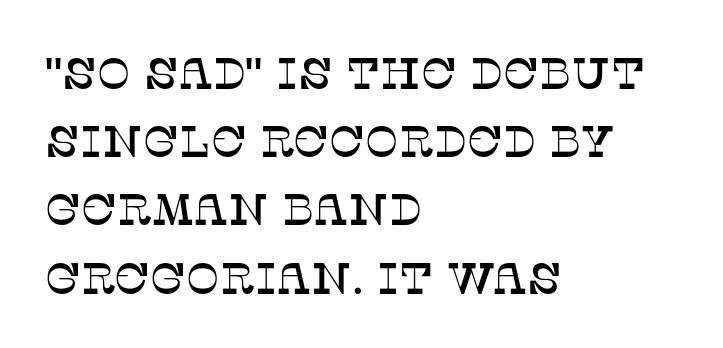
Caption: multi-line text, flush left, ragged right. The rendering uses natural spacing where letterforms have individual widths. The typeface chosen for these lines features serifs. Anything drawn beneath the words? Only blank space.
